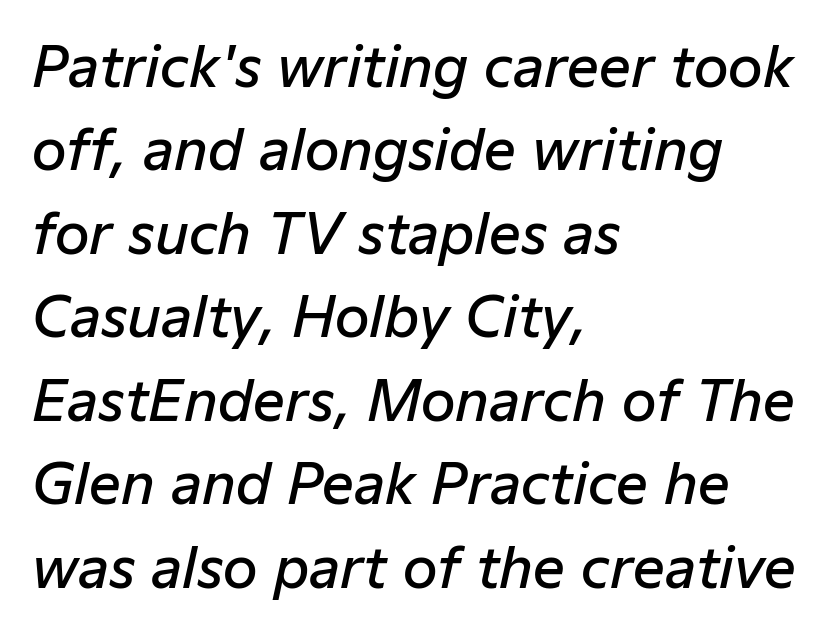
The image shows 56 px semibold type, italic (leaning right); set left-aligned, normal line spacing (1.49x), normal letter spacing, not underlined; low stroke contrast and a medium x-height.
